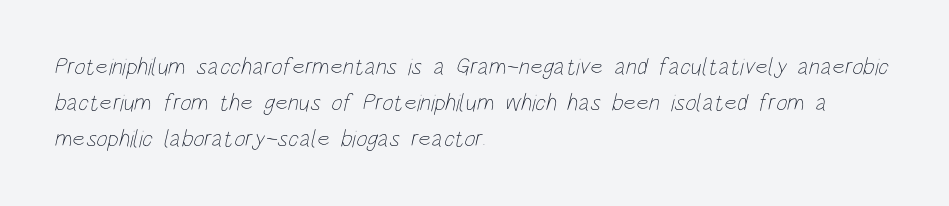
{"bold": "no", "underline": "no", "align": "left", "line_spacing": "normal", "line_spacing_ratio": 1.51, "letter_spacing": "normal", "letter_spacing_em": 0.0, "glyph_px": 24}
